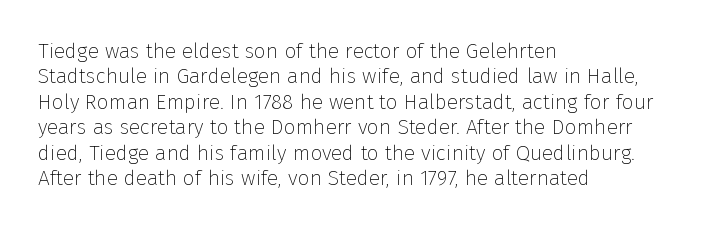
The image shows 21 px text type, upright; set left-aligned, line spacing 1.21x, normal letter spacing, not underlined.
